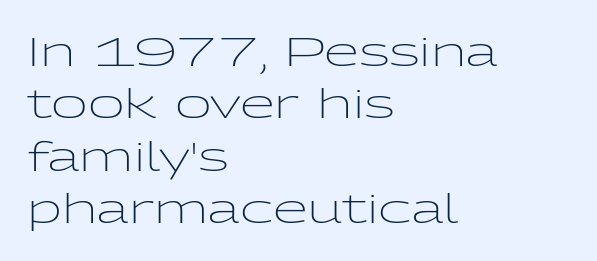
The image shows 40 px light, wide sans-serif type, upright; set left-aligned, normal line spacing (1.31x), normal letter spacing, not underlined; low stroke contrast and a medium x-height.
